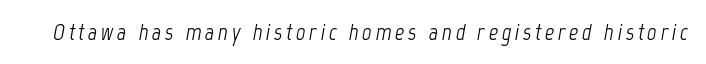
Q: Is the text bold? A: No.
Q: Is the text italic (slanted)? A: Yes, it leans right by about 12 degrees.
Q: Is the text underlined? A: No.
